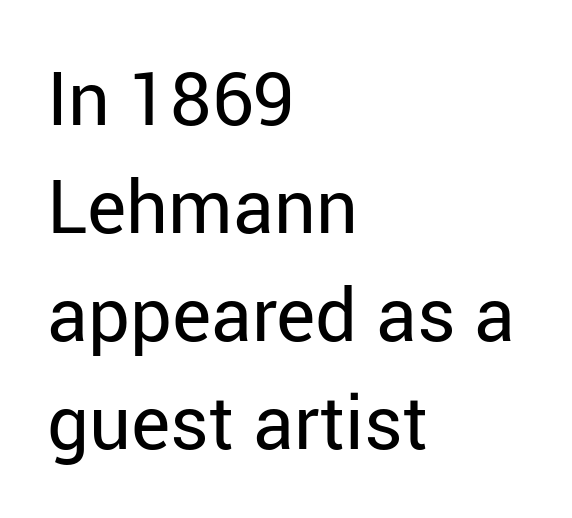
{"serif": "no", "italic": "no", "bold": "no", "weight": "regular", "width": "normal", "stroke_contrast": "low", "x_height": "medium", "monospaced": "no", "underline": "no", "align": "left", "line_spacing": "normal", "line_spacing_ratio": 1.46, "letter_spacing": "normal", "letter_spacing_em": 0.0, "glyph_px": 74}
